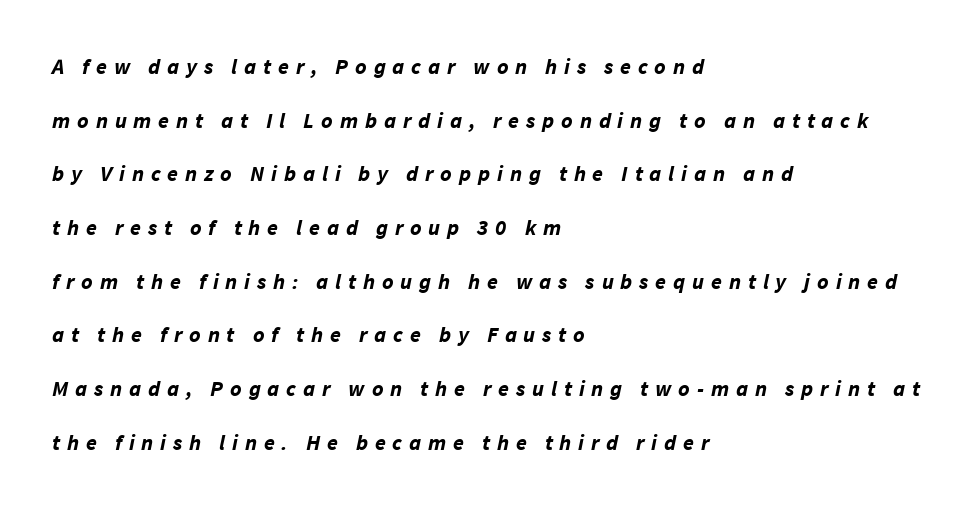
Q: Is the text bold? A: Yes.
Q: Is the text italic (slanted)? A: Yes, it leans right by about 11 degrees.
Q: Is the text underlined? A: No.
Q: How is the paragraph aligned? A: Left-aligned.
Q: Is the spacing between letters normal or unusually wide? A: Unusually wide.
Q: Is the spacing between lines tight, normal or loose? A: Loose.
